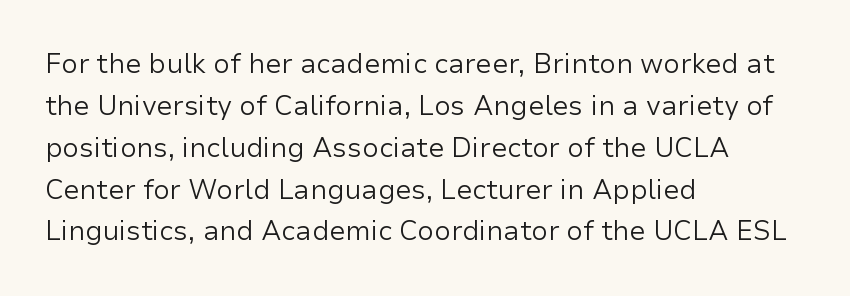
The image shows 27 px text type, upright; set left-aligned, normal line spacing (1.55x), normal letter spacing, not underlined.
